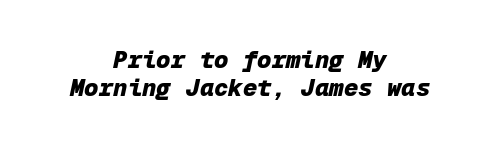
Q: Is the text bold? A: Yes.
Q: Is the text italic (slanted)? A: Yes, it leans right by about 12 degrees.
Q: Is the text underlined? A: No.
Q: How is the paragraph aligned? A: Centered.
Q: Is the spacing between letters normal or unusually wide? A: Normal.
Q: Is the spacing between lines tight, normal or loose? A: Tight.
